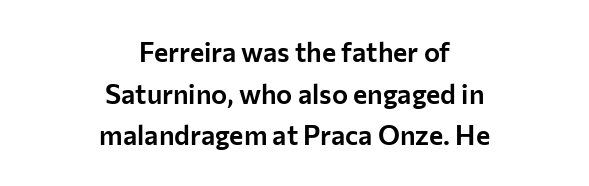
{"italic": "no", "underline": "no", "align": "center", "line_spacing": "normal", "line_spacing_ratio": 1.54, "letter_spacing": "normal", "letter_spacing_em": 0.0, "glyph_px": 27}
